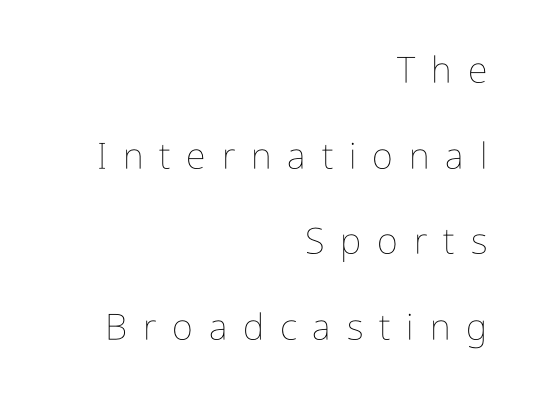
Q: Is the text bold? A: No.
Q: Is the text italic (slanted)? A: No, it is upright.
Q: Is the text underlined? A: No.
Q: How is the paragraph aligned? A: Right-aligned.
Q: Is the spacing between letters normal or unusually wide? A: Unusually wide.
Q: Is the spacing between lines tight, normal or loose? A: Loose.
Q: Width (condensed, normal, or wide)? A: Condensed.
Q: Stroke contrast? A: Low.
Q: x-height? A: Medium.
Q: Monospaced? A: No.
